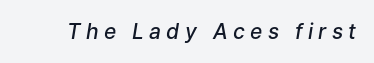
The image shows 21 px text type, italic (leaning right); set unusually wide letter spacing (+0.25 em), not underlined.
